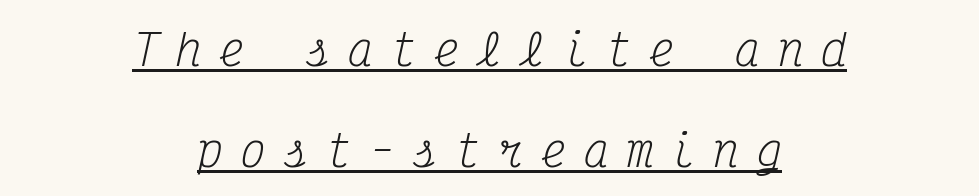
Q: Is the text bold? A: No.
Q: Is the text italic (slanted)? A: Yes, it leans right by about 12 degrees.
Q: Is the typeface a serif or a sans-serif typeface? A: Serif.
Q: Is the text underlined? A: Yes.
Q: How is the paragraph aligned? A: Centered.
Q: Is the spacing between letters normal or unusually wide? A: Unusually wide.
Q: Is the spacing between lines tight, normal or loose? A: Loose.
Q: Width (condensed, normal, or wide)? A: Condensed.
Q: Stroke contrast? A: Medium.
Q: x-height? A: Medium.
Q: Monospaced? A: Yes.
